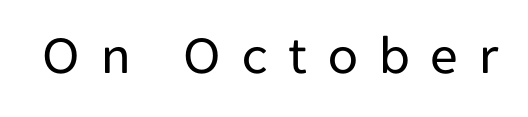
{"serif": "no", "italic": "no", "bold": "no", "weight": "regular", "width": "normal", "stroke_contrast": "low", "x_height": "medium", "monospaced": "no", "underline": "no", "letter_spacing": "wide", "letter_spacing_em": 0.38, "glyph_px": 55}
